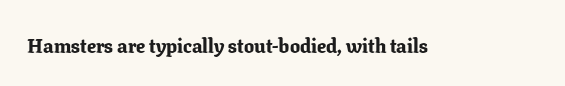
{"italic": "no", "bold": "yes", "underline": "no", "letter_spacing": "normal", "letter_spacing_em": 0.0, "glyph_px": 20}
